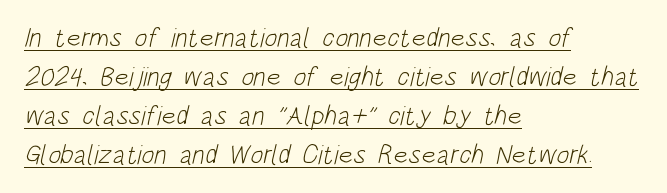
The image shows 27 px text type; set left-aligned, normal line spacing (1.44x), normal letter spacing, underlined.
